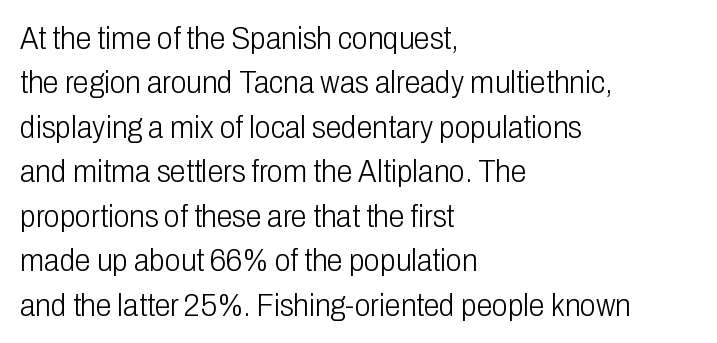
Q: Is the text bold? A: No.
Q: Is the text italic (slanted)? A: No, it is upright.
Q: Is the typeface a serif or a sans-serif typeface? A: Sans-serif.
Q: Is the text underlined? A: No.
Q: How is the paragraph aligned? A: Left-aligned.
Q: Is the spacing between letters normal or unusually wide? A: Normal.
Q: Is the spacing between lines tight, normal or loose? A: Normal.
Q: Width (condensed, normal, or wide)? A: Condensed.
Q: Stroke contrast? A: Low.
Q: x-height? A: Medium.
Q: Monospaced? A: No.
